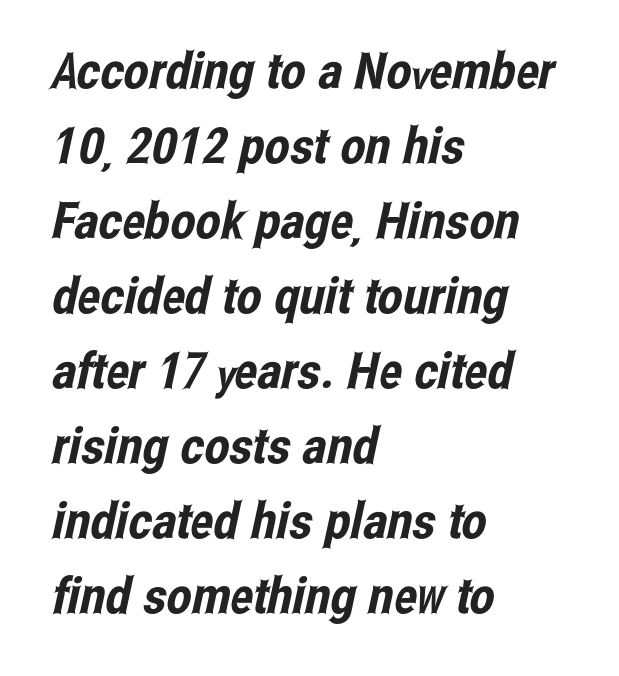
The image shows 50 px condensed sans-serif type; set left-aligned, normal line spacing (1.5x), normal letter spacing, not underlined; low stroke contrast and a medium x-height.
